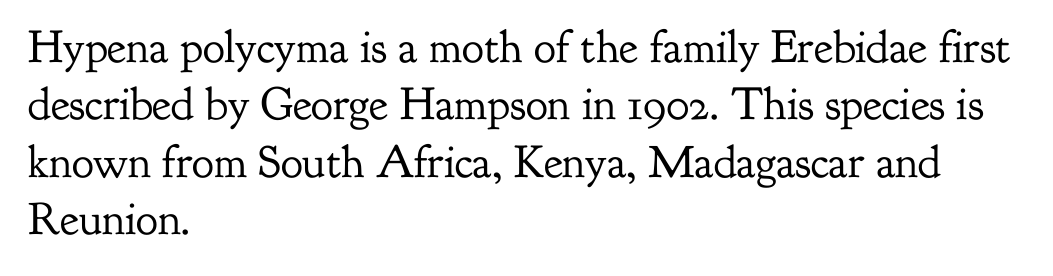
{"serif": "yes", "italic": "no", "bold": "no", "weight": "regular", "width": "normal", "stroke_contrast": "low", "x_height": "small", "monospaced": "no", "underline": "no", "align": "left", "line_spacing": "normal", "line_spacing_ratio": 1.25, "letter_spacing": "normal", "letter_spacing_em": 0.0, "glyph_px": 46}
